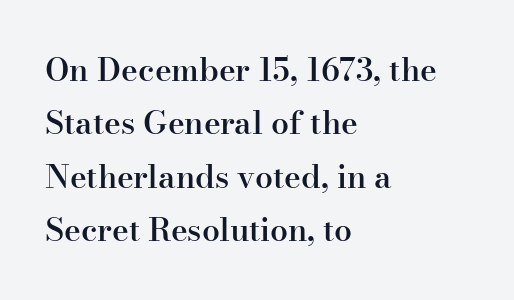
Q: Is the text bold? A: Semi-bold.
Q: Is the text italic (slanted)? A: No, it is upright.
Q: Is the typeface a serif or a sans-serif typeface? A: Serif.
Q: Is the text underlined? A: No.
Q: How is the paragraph aligned? A: Left-aligned.
Q: Is the spacing between letters normal or unusually wide? A: Normal.
Q: Is the spacing between lines tight, normal or loose? A: Normal.
Q: Width (condensed, normal, or wide)? A: Normal.
Q: Stroke contrast? A: High.
Q: x-height? A: Small.
Q: Monospaced? A: No.
